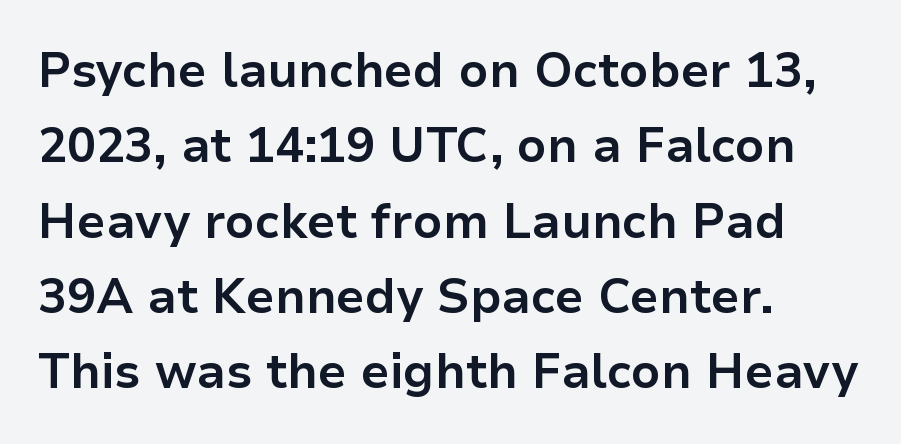
{"serif": "no", "italic": "no", "bold": "yes", "weight": "bold", "width": "normal", "stroke_contrast": "low", "x_height": "medium", "monospaced": "no", "underline": "no", "align": "left", "line_spacing": "normal", "line_spacing_ratio": 1.57, "letter_spacing": "normal", "letter_spacing_em": 0.0, "glyph_px": 48}
